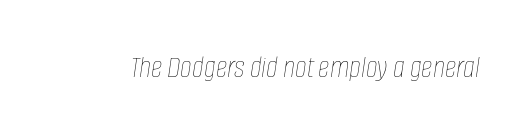
Designer's note — italics engaged. Is the stroke heavy? The answer is a plain regular-or-lighter. The passage shown is typed in a proportional face where columns would drift. Observe the ordinary spacing: letters are neighbours, not strangers. Honestly, there is no underline to notice here at all.
